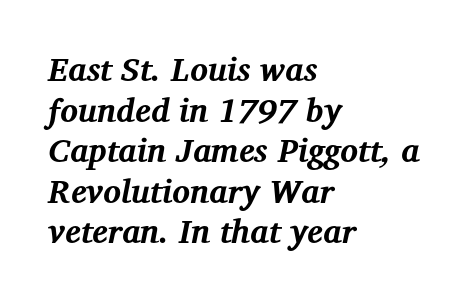
The image shows 33 px bold serif type, italic (leaning right); set left-aligned, line spacing 1.23x, normal letter spacing, not underlined; medium stroke contrast and a medium x-height.
